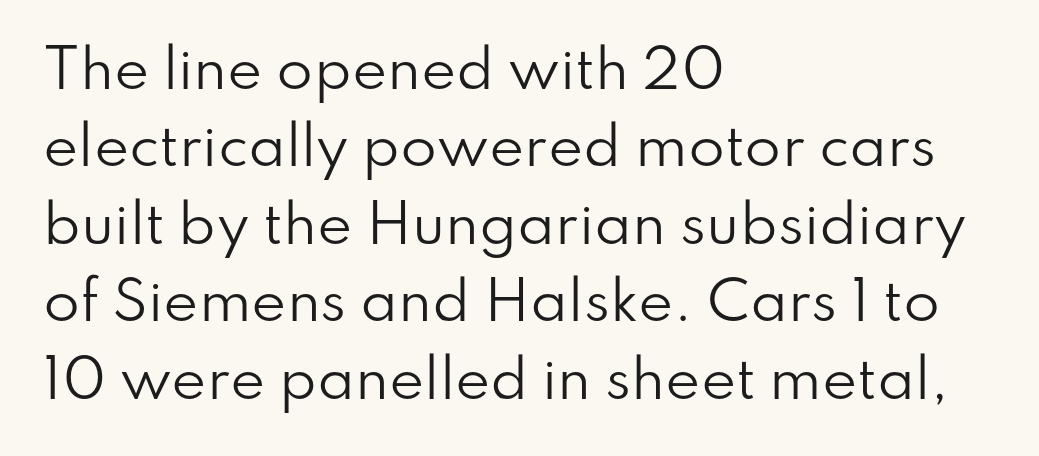
The image shows 53 px regular-weight sans-serif type, upright; set left-aligned, normal line spacing (1.46x), normal letter spacing, not underlined; low stroke contrast and a small x-height.
